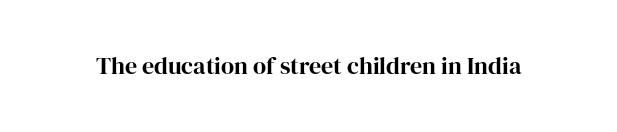
{"italic": "no", "underline": "no", "letter_spacing": "normal", "letter_spacing_em": 0.0, "glyph_px": 24}
